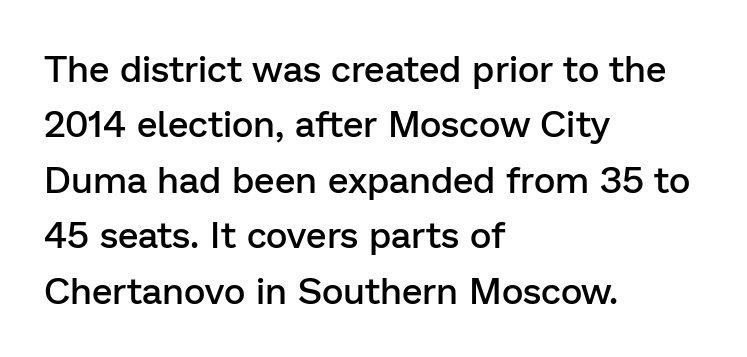
{"serif": "no", "italic": "no", "bold": "semi", "weight": "semibold", "width": "normal", "stroke_contrast": "low", "x_height": "medium", "monospaced": "no", "underline": "no", "align": "left", "line_spacing": "normal", "line_spacing_ratio": 1.5, "letter_spacing": "normal", "letter_spacing_em": 0.0, "glyph_px": 37}
